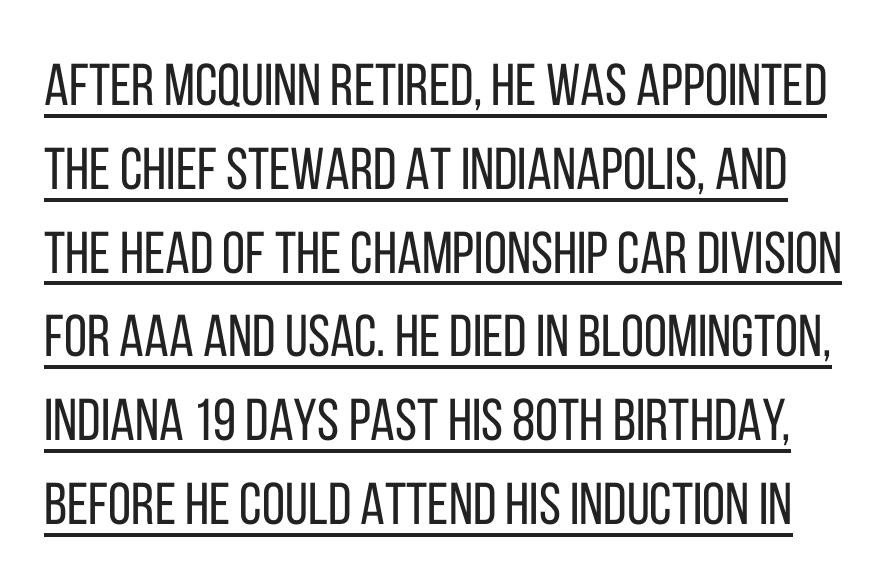
Q: Is the text bold? A: No.
Q: Is the text italic (slanted)? A: No, it is upright.
Q: Is the typeface a serif or a sans-serif typeface? A: Sans-serif.
Q: Is the text underlined? A: Yes.
Q: Is the spacing between letters normal or unusually wide? A: Normal.
Q: Is the spacing between lines tight, normal or loose? A: Normal.
Q: Width (condensed, normal, or wide)? A: Condensed.
Q: Stroke contrast? A: Low.
Q: x-height? A: Large.
Q: Monospaced? A: No.
